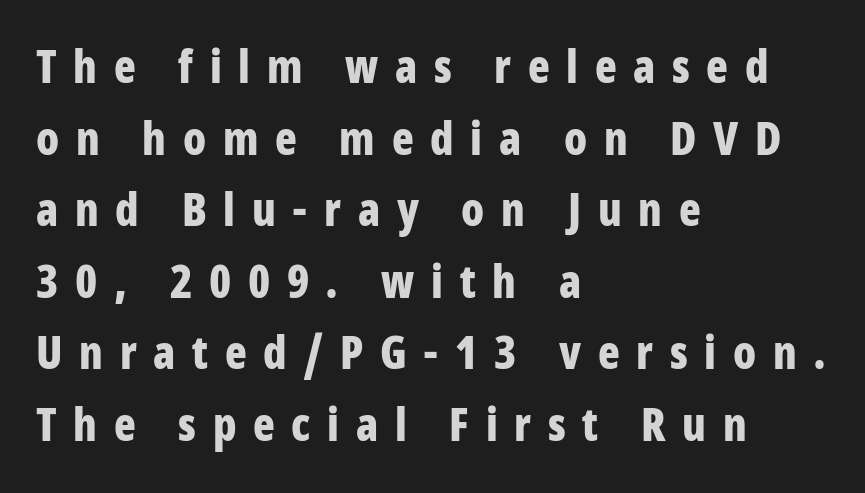
{"serif": "no", "italic": "no", "bold": "yes", "weight": "bold", "width": "condensed", "stroke_contrast": "low", "x_height": "large", "monospaced": "no", "underline": "no", "align": "left", "line_spacing": "normal", "line_spacing_ratio": 1.59, "letter_spacing": "wide", "letter_spacing_em": 0.37, "glyph_px": 45}
